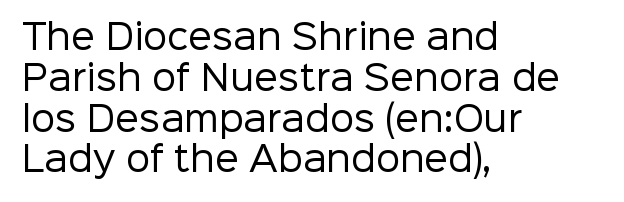
Q: Is the text bold? A: No.
Q: Is the text italic (slanted)? A: No, it is upright.
Q: Is the typeface a serif or a sans-serif typeface? A: Sans-serif.
Q: Is the text underlined? A: No.
Q: How is the paragraph aligned? A: Left-aligned.
Q: Is the spacing between letters normal or unusually wide? A: Normal.
Q: Width (condensed, normal, or wide)? A: Normal.
Q: Stroke contrast? A: Low.
Q: x-height? A: Medium.
Q: Monospaced? A: No.
